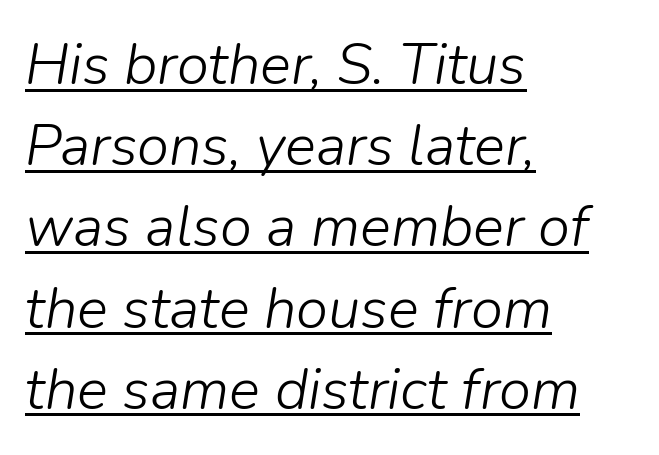
The image shows 58 px light type, italic (leaning right); set left-aligned, normal line spacing (1.4x), normal letter spacing, underlined; low stroke contrast and a medium x-height.
